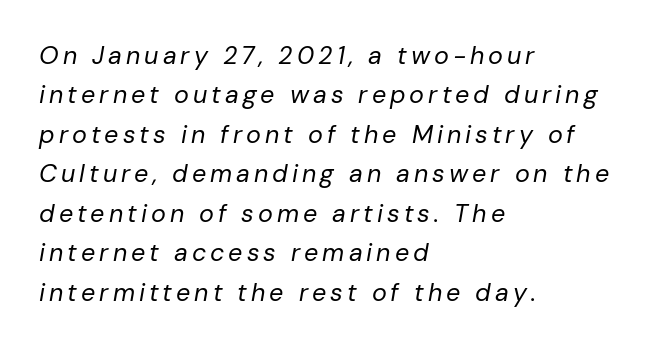
{"italic": "yes", "lean": "right", "slant_degrees": 10, "bold": "no", "underline": "no", "align": "left", "line_spacing": "normal", "line_spacing_ratio": 1.58, "glyph_px": 25}
